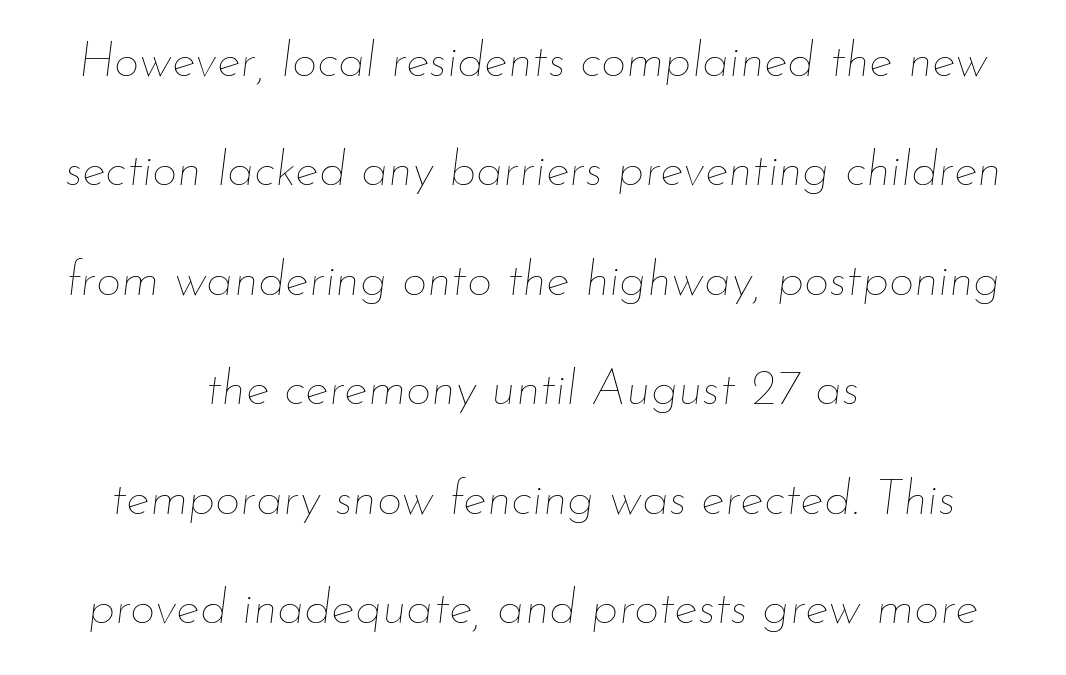
{"italic": "yes", "lean": "right", "slant_degrees": 7, "bold": "no", "weight": "thin", "width": "normal", "stroke_contrast": "low", "x_height": "small", "monospaced": "no", "underline": "no", "align": "center", "line_spacing": "loose", "line_spacing_ratio": 2.19, "letter_spacing": "normal", "letter_spacing_em": 0.0, "glyph_px": 50}
